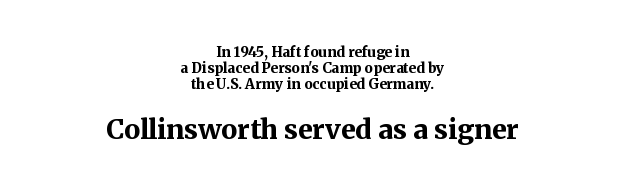
Q: Is the text bold? A: Yes.
Q: Is the text italic (slanted)? A: No, it is upright.
Q: Is the text underlined? A: No.
Q: How is the paragraph aligned? A: Centered.
Q: Is the spacing between letters normal or unusually wide? A: Normal.
Q: Is the spacing between lines tight, normal or loose? A: Tight.
Q: Which block of text is set in a larger size, the first (top) or the second (bottom)? A: The second (bottom) one.
